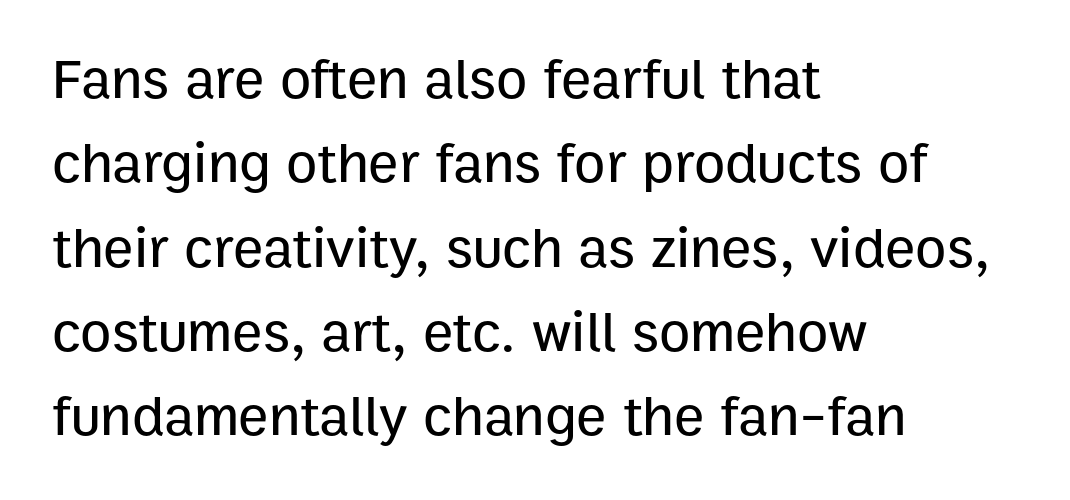
Q: Is the text italic (slanted)? A: No, it is upright.
Q: Is the typeface a serif or a sans-serif typeface? A: Sans-serif.
Q: Is the text underlined? A: No.
Q: How is the paragraph aligned? A: Left-aligned.
Q: Is the spacing between letters normal or unusually wide? A: Normal.
Q: Is the spacing between lines tight, normal or loose? A: Normal.
Q: Width (condensed, normal, or wide)? A: Normal.
Q: Stroke contrast? A: Low.
Q: x-height? A: Medium.
Q: Monospaced? A: No.
